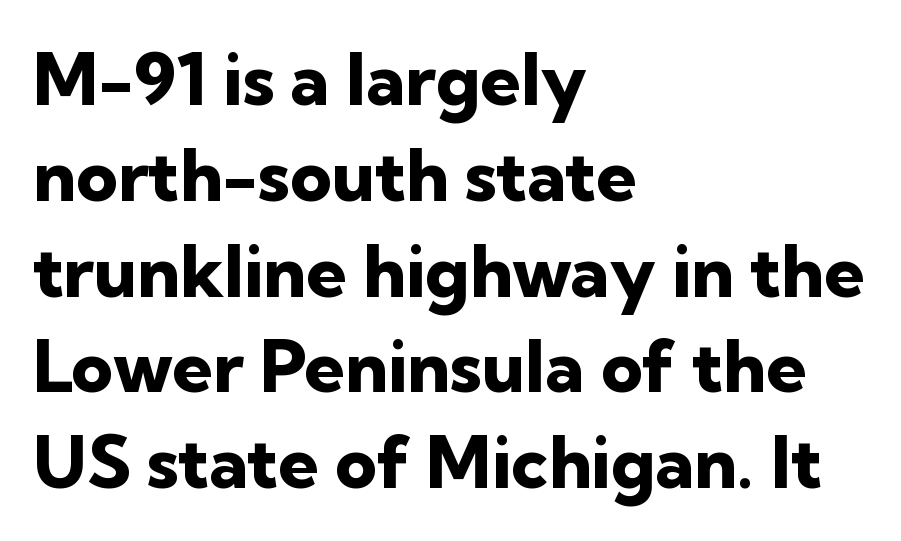
{"serif": "no", "italic": "no", "bold": "yes", "weight": "heavy", "width": "normal", "stroke_contrast": "low", "x_height": "medium", "monospaced": "no", "underline": "no", "align": "left", "line_spacing": "normal", "line_spacing_ratio": 1.33, "letter_spacing": "normal", "letter_spacing_em": 0.0, "glyph_px": 72}
